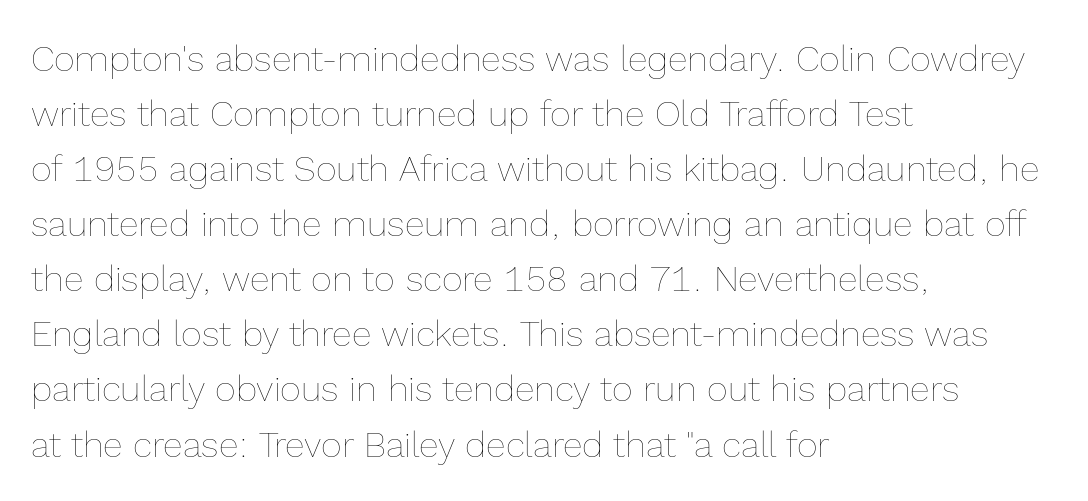
The rendering uses a moderate line-height, typical for paragraphs. Is this a heavy cut? Hardly; it is regular or lighter. Line beginnings align vertically; line endings do not. Glance below the letters and you will spot only blank space. You could call the tracking neutral — neither tight nor loose.
